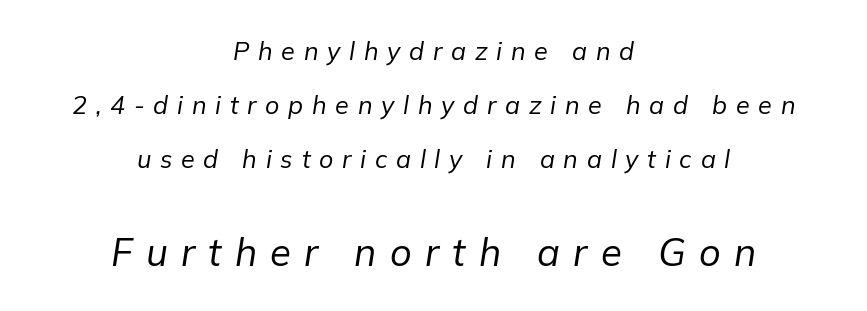
Q: Is the text bold? A: No.
Q: Is the text italic (slanted)? A: Yes, it leans right by about 9 degrees.
Q: Is the text underlined? A: No.
Q: How is the paragraph aligned? A: Centered.
Q: Is the spacing between letters normal or unusually wide? A: Unusually wide.
Q: Is the spacing between lines tight, normal or loose? A: Loose.
Q: Which block of text is set in a larger size, the first (top) or the second (bottom)? A: The second (bottom) one.
Q: Width (condensed, normal, or wide)? A: Normal.
Q: Stroke contrast? A: Low.
Q: x-height? A: Medium.
Q: Monospaced? A: No.
